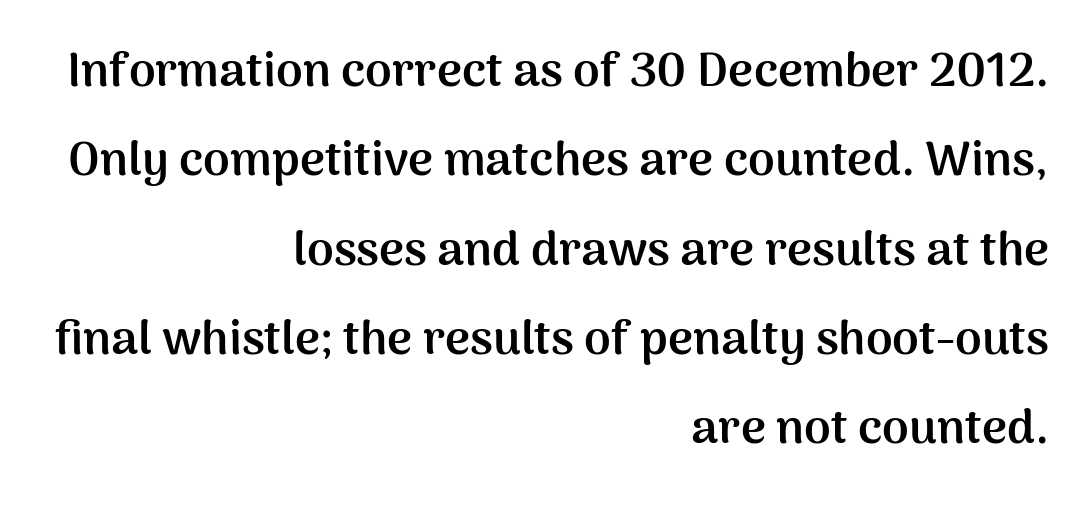
The image shows 48 px semibold sans-serif type, upright; set right-aligned, line spacing 1.86x, normal letter spacing, not underlined; medium stroke contrast and a medium x-height.
